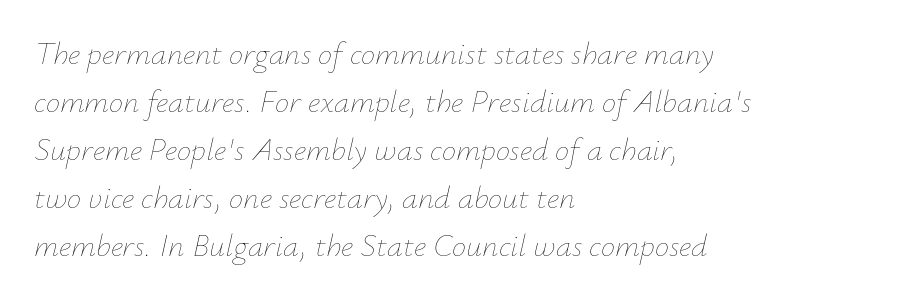
The image shows 32 px thin type, italic (leaning right); set left-aligned, normal line spacing (1.5x), normal letter spacing, not underlined; low stroke contrast and a small x-height.
